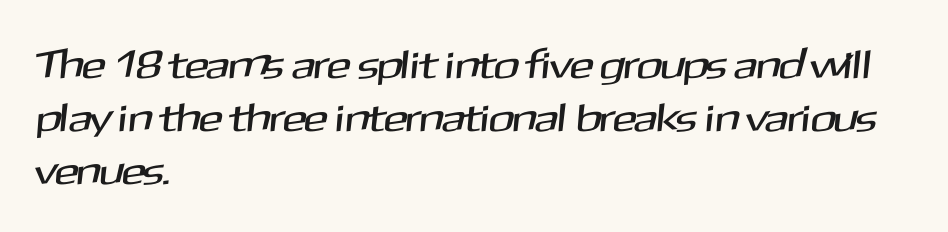
{"serif": "no", "width": "normal", "stroke_contrast": "medium", "x_height": "medium", "monospaced": "no", "underline": "no", "align": "left", "line_spacing": "normal", "line_spacing_ratio": 1.33, "letter_spacing": "normal", "letter_spacing_em": 0.0, "glyph_px": 40}
